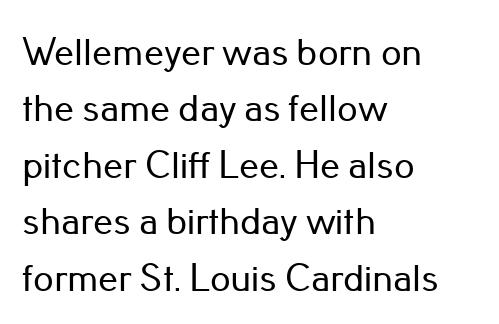
{"serif": "no", "italic": "no", "width": "normal", "stroke_contrast": "low", "x_height": "small", "monospaced": "no", "underline": "no", "align": "left", "line_spacing": "normal", "line_spacing_ratio": 1.41, "letter_spacing": "normal", "letter_spacing_em": 0.0, "glyph_px": 40}
